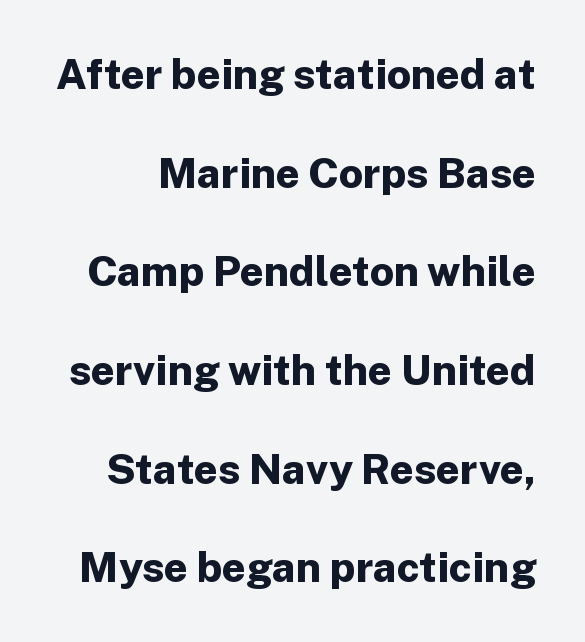
This rendering employs a face without finishing strokes, i.e., a sans-serif. Caption: bold face, heavy strokes. Notice the wide empty band between every row — that's loose leading. Has an underline been added? It has not. The passage shown is typed in a proportional face where columns would drift. Unlike italic type, these characters show no tilt at all.
